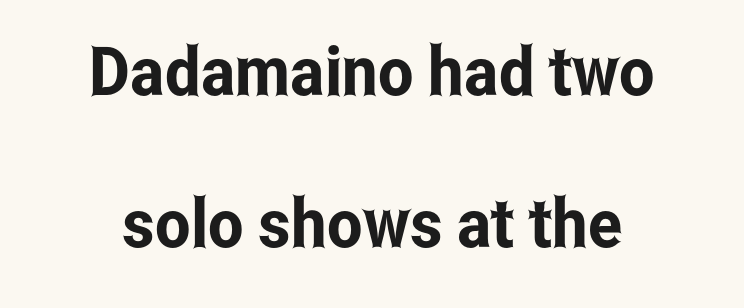
Do the letters lean? They stand straight. Rule under the text: the space is simply empty. Note the varied advance widths — an 'i' is clearly narrower than an 'm'. Loosely led — the rows are spread out.
